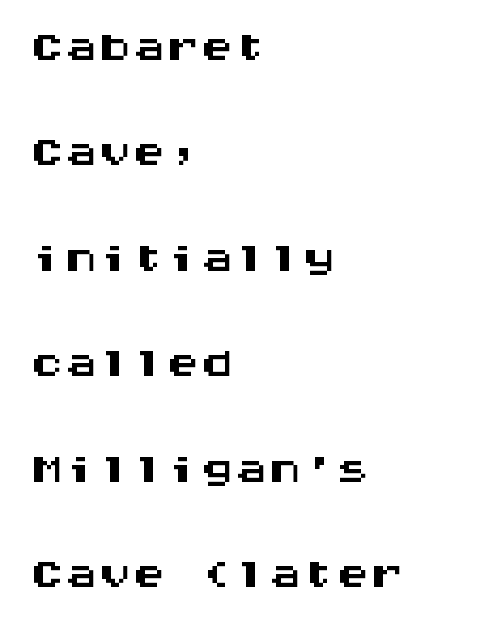
{"serif": "no", "italic": "no", "width": "wide", "stroke_contrast": "medium", "x_height": "large", "monospaced": "yes", "underline": "no", "align": "left", "line_spacing": "normal", "line_spacing_ratio": 1.55, "letter_spacing": "normal", "letter_spacing_em": 0.0, "glyph_px": 68}
